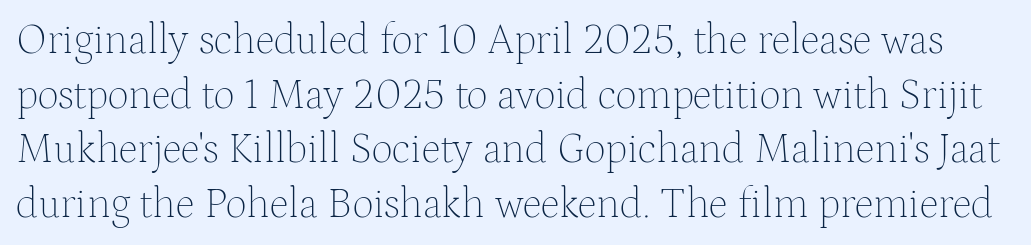
{"serif": "yes", "italic": "no", "bold": "no", "weight": "thin", "width": "normal", "stroke_contrast": "medium", "x_height": "medium", "monospaced": "no", "underline": "no", "line_spacing": "normal", "line_spacing_ratio": 1.3, "letter_spacing": "normal", "letter_spacing_em": 0.0, "glyph_px": 42}
